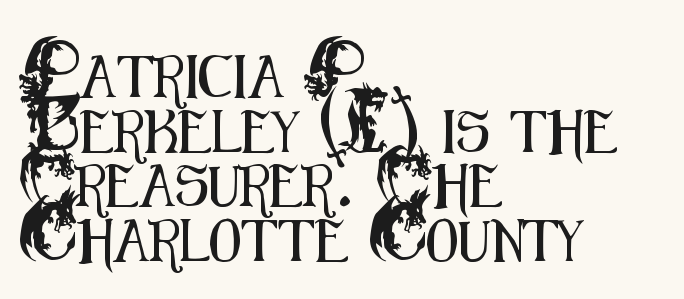
Plain, unruled lines of type. Nothing unusual about the tracking: characters are spaced as the font intends. Vertical spacing — default. When letters stand straight like this, we call the style roman or upright. The rendering uses natural spacing where letterforms have individual widths.
